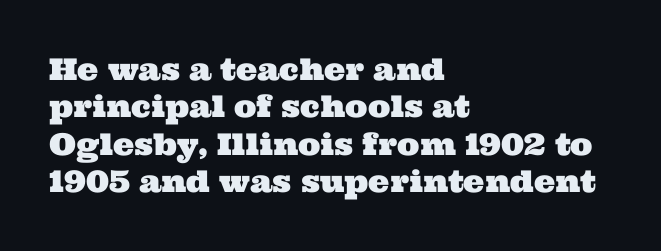
Q: Is the typeface a serif or a sans-serif typeface? A: Serif.
Q: Is the text underlined? A: No.
Q: How is the paragraph aligned? A: Left-aligned.
Q: Is the spacing between letters normal or unusually wide? A: Normal.
Q: Is the spacing between lines tight, normal or loose? A: Normal.
Q: Width (condensed, normal, or wide)? A: Wide.
Q: Stroke contrast? A: Medium.
Q: x-height? A: Medium.
Q: Monospaced? A: No.
